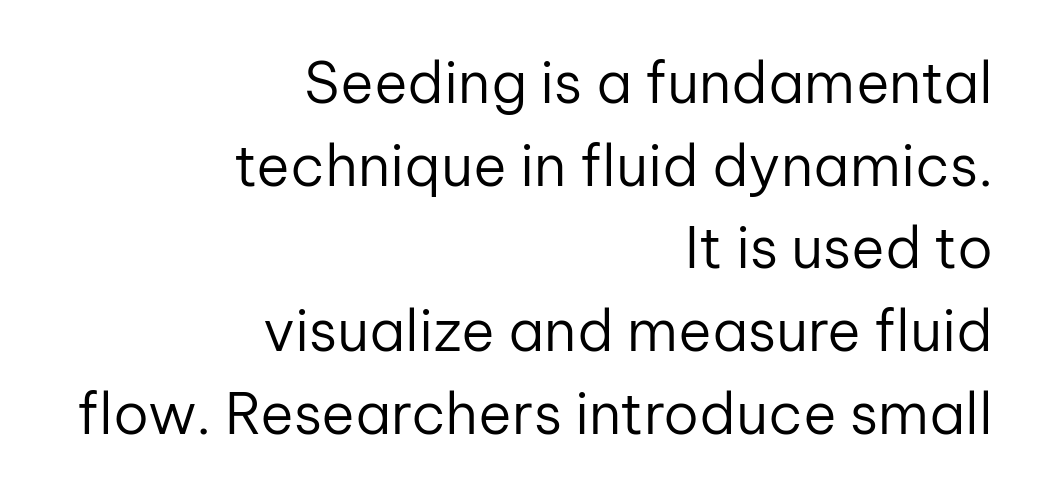
The image shows 57 px regular-weight sans-serif type, upright; set right-aligned, normal line spacing (1.45x), normal letter spacing, not underlined; low stroke contrast and a medium x-height.
